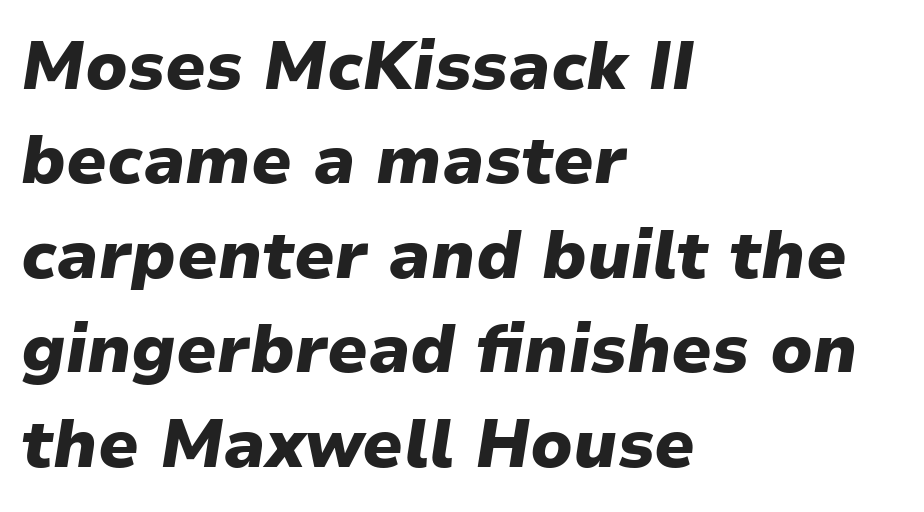
Q: Is the text bold? A: Yes.
Q: Is the text italic (slanted)? A: Yes, it leans right by about 9 degrees.
Q: Is the text underlined? A: No.
Q: How is the paragraph aligned? A: Left-aligned.
Q: Is the spacing between letters normal or unusually wide? A: Normal.
Q: Is the spacing between lines tight, normal or loose? A: Normal.
Q: Width (condensed, normal, or wide)? A: Normal.
Q: Stroke contrast? A: Low.
Q: x-height? A: Medium.
Q: Monospaced? A: No.
